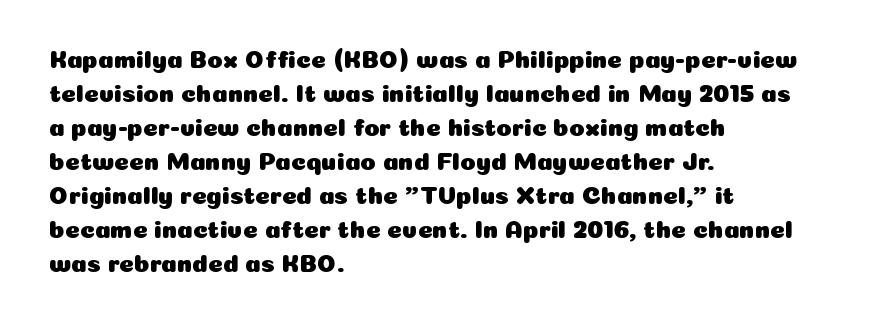
Q: Is the text italic (slanted)? A: No, it is upright.
Q: Is the text underlined? A: No.
Q: How is the paragraph aligned? A: Left-aligned.
Q: Is the spacing between letters normal or unusually wide? A: Normal.
Q: Is the spacing between lines tight, normal or loose? A: Normal.
